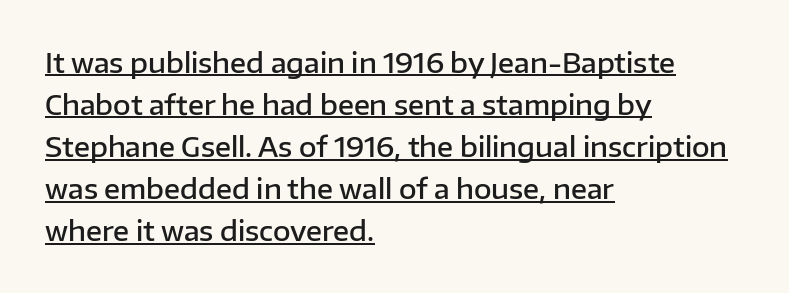
Q: Is the text bold? A: Semi-bold.
Q: Is the text italic (slanted)? A: No, it is upright.
Q: Is the text underlined? A: Yes.
Q: How is the paragraph aligned? A: Left-aligned.
Q: Is the spacing between letters normal or unusually wide? A: Normal.
Q: Is the spacing between lines tight, normal or loose? A: Normal.
